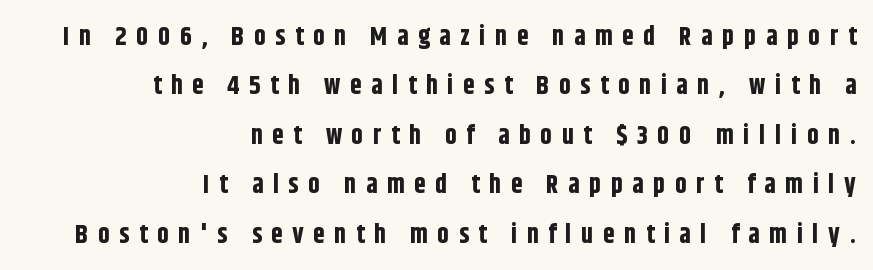
Q: Is the text bold? A: Yes.
Q: Is the text italic (slanted)? A: No, it is upright.
Q: Is the text underlined? A: No.
Q: How is the paragraph aligned? A: Right-aligned.
Q: Is the spacing between letters normal or unusually wide? A: Unusually wide.
Q: Is the spacing between lines tight, normal or loose? A: Loose.
